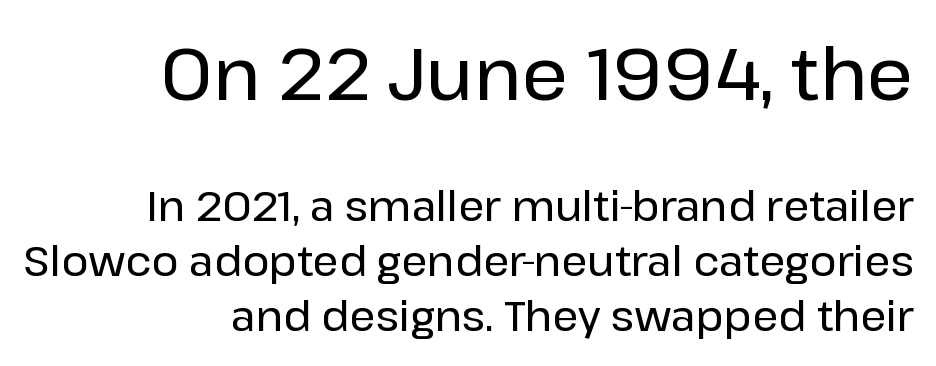
The specimen omits any rule beneath the text block's lines. Here the designer chose a conventional face with non-uniform glyph widths. Upright lettering throughout. Each line ends at the same right margin while the left side varies. Between one letter and the next there's only the usual sliver of space.
